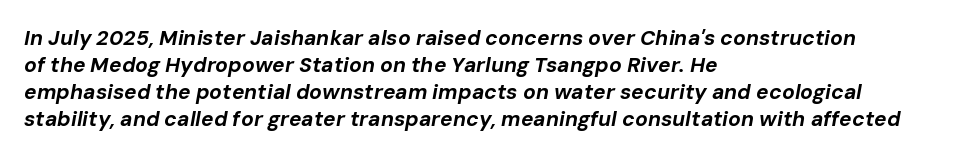
{"italic": "yes", "lean": "right", "slant_degrees": 10, "bold": "yes", "underline": "no", "align": "left", "line_spacing": "normal", "line_spacing_ratio": 1.28, "letter_spacing": "normal", "letter_spacing_em": 0.0, "glyph_px": 21}
